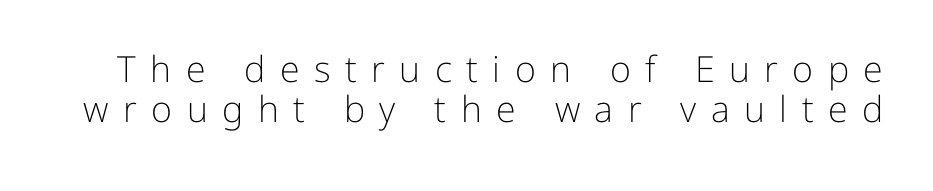
Q: Is the text bold? A: No.
Q: Is the text italic (slanted)? A: No, it is upright.
Q: Is the typeface a serif or a sans-serif typeface? A: Sans-serif.
Q: Is the text underlined? A: No.
Q: Is the spacing between letters normal or unusually wide? A: Unusually wide.
Q: Is the spacing between lines tight, normal or loose? A: Tight.
Q: Width (condensed, normal, or wide)? A: Normal.
Q: Stroke contrast? A: Low.
Q: x-height? A: Medium.
Q: Monospaced? A: No.
